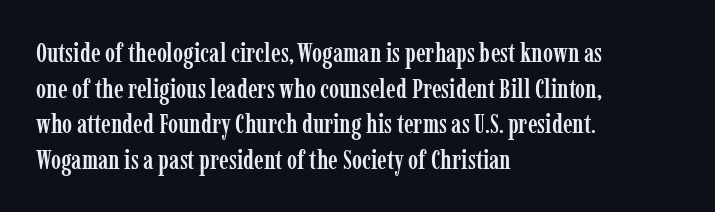
{"italic": "no", "underline": "no", "align": "left", "line_spacing": "normal", "line_spacing_ratio": 1.32, "letter_spacing": "normal", "letter_spacing_em": 0.0, "glyph_px": 27}
